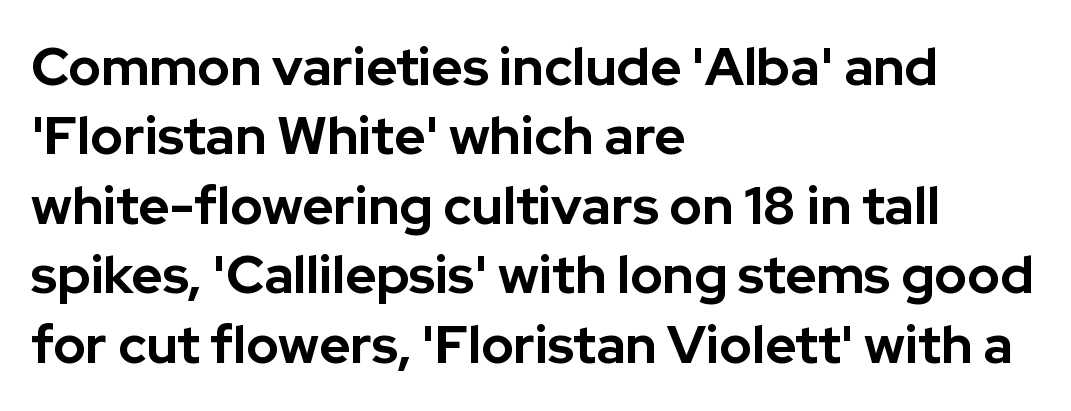
Q: Is the text bold? A: Yes.
Q: Is the text italic (slanted)? A: No, it is upright.
Q: Is the typeface a serif or a sans-serif typeface? A: Sans-serif.
Q: Is the text underlined? A: No.
Q: How is the paragraph aligned? A: Left-aligned.
Q: Is the spacing between letters normal or unusually wide? A: Normal.
Q: Is the spacing between lines tight, normal or loose? A: Normal.
Q: Width (condensed, normal, or wide)? A: Normal.
Q: Stroke contrast? A: Low.
Q: x-height? A: Medium.
Q: Monospaced? A: No.
